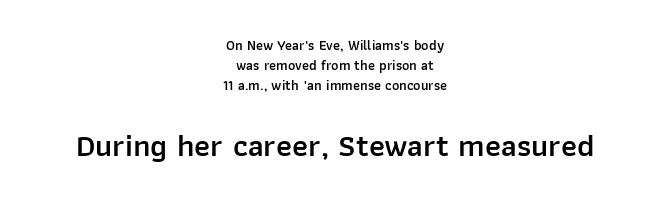
The image shows 32 px semibold sans-serif type, upright; set centered, normal line spacing (1.43x), normal letter spacing, not underlined; the second (bottom) block is 2.29x larger; low stroke contrast and a medium x-height.
